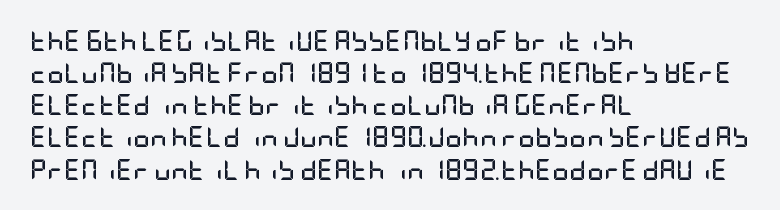
Tracking value appears to be zero — textbook default spacing. Is the type bold? Yes — the strokes are clearly thick and heavy. The block of text has a typical density, with ordinary space between rows. The rag falls on the right side of this text block. Words float on clear page, feet unadorned.
